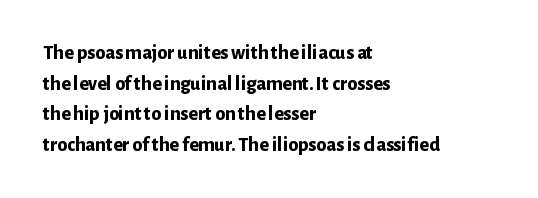
Underlining? Definitely not there. The paragraph has a hard left edge and a soft right edge. A typesetter would mark this as roman, not italic. What weight is shown? A full bold with thick strokes.
